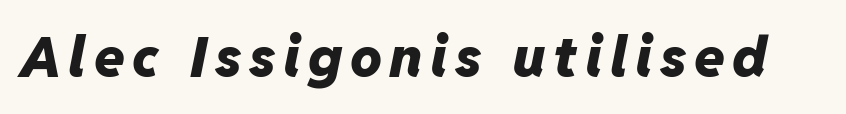
Q: Is the text bold? A: Yes.
Q: Is the text italic (slanted)? A: Yes, it leans right by about 11 degrees.
Q: Is the text underlined? A: No.
Q: Width (condensed, normal, or wide)? A: Normal.
Q: Stroke contrast? A: Low.
Q: x-height? A: Medium.
Q: Monospaced? A: No.
